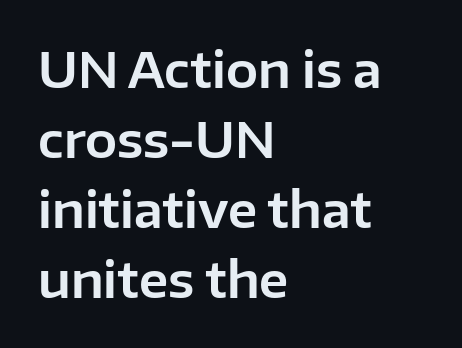
{"serif": "no", "italic": "no", "width": "normal", "stroke_contrast": "low", "x_height": "medium", "monospaced": "no", "underline": "no", "align": "left", "line_spacing": "normal", "line_spacing_ratio": 1.46, "letter_spacing": "normal", "letter_spacing_em": 0.0, "glyph_px": 48}
